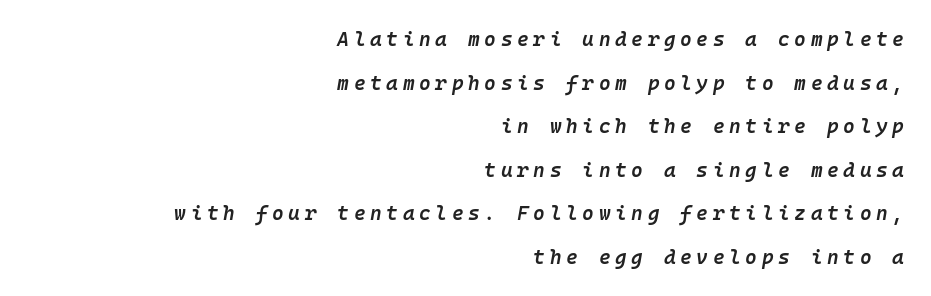
Slant detected: the letters are inclined. The rag falls on the left side of this text block. The passage shown has open, widely tracked lettering throughout. Check under the words: just untouched page.
